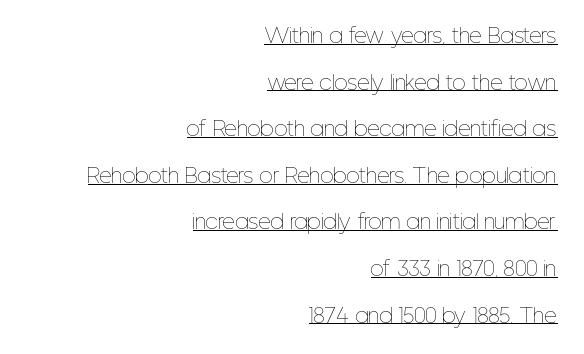
Q: Is the text bold? A: No.
Q: Is the text italic (slanted)? A: No, it is upright.
Q: Is the text underlined? A: Yes.
Q: How is the paragraph aligned? A: Right-aligned.
Q: Is the spacing between letters normal or unusually wide? A: Normal.
Q: Is the spacing between lines tight, normal or loose? A: Loose.
